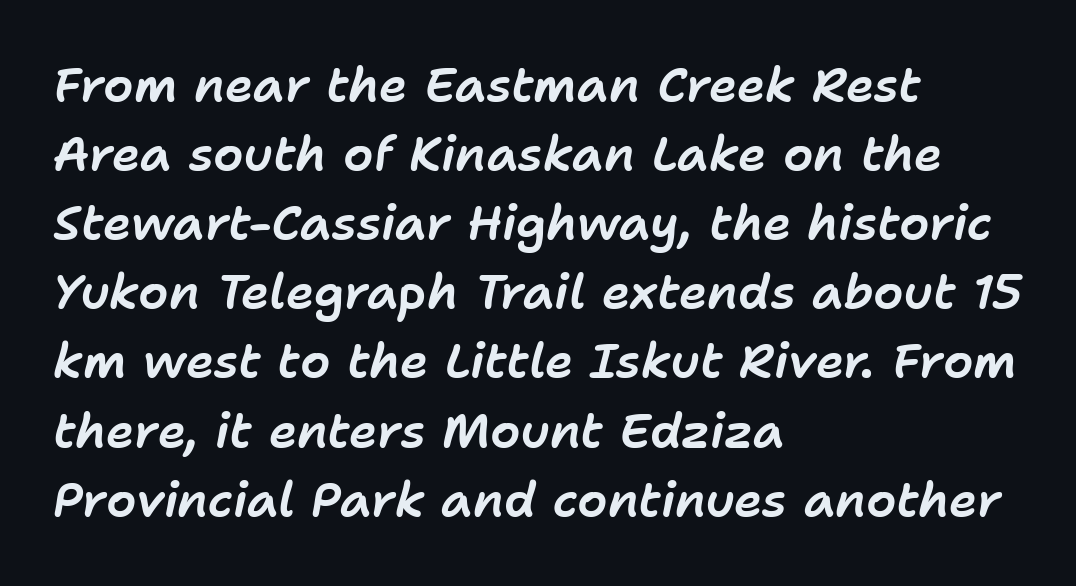
The image shows 48 px text type, italic (leaning right); set left-aligned, normal line spacing (1.44x), normal letter spacing, not underlined; low stroke contrast and a medium x-height.
